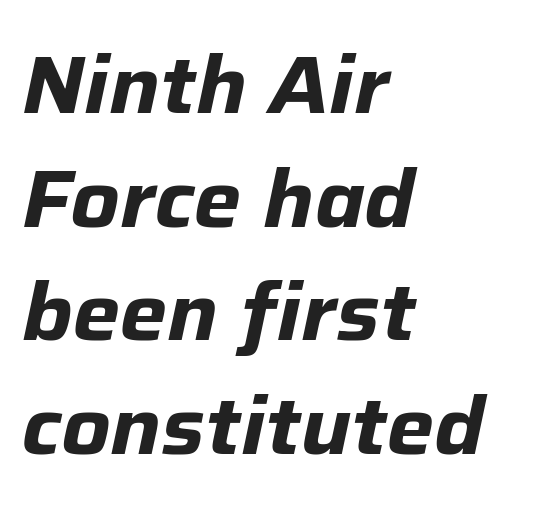
{"italic": "yes", "lean": "right", "slant_degrees": 12, "bold": "yes", "weight": "bold", "width": "normal", "stroke_contrast": "low", "x_height": "medium", "monospaced": "no", "underline": "no", "align": "left", "line_spacing": "normal", "line_spacing_ratio": 1.42, "letter_spacing": "normal", "letter_spacing_em": 0.0, "glyph_px": 80}
